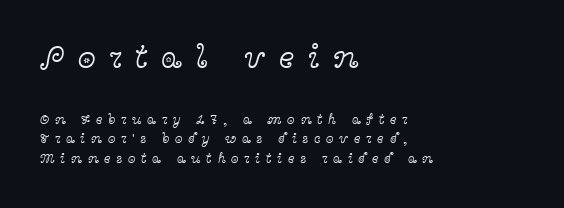
Q: Is the text bold? A: No.
Q: Is the text italic (slanted)? A: Yes.
Q: Is the typeface a serif or a sans-serif typeface? A: Serif.
Q: Is the text underlined? A: No.
Q: How is the paragraph aligned? A: Left-aligned.
Q: Is the spacing between letters normal or unusually wide? A: Unusually wide.
Q: Is the spacing between lines tight, normal or loose? A: Normal.
Q: Which block of text is set in a larger size, the first (top) or the second (bottom)? A: The first (top) one.
Q: Width (condensed, normal, or wide)? A: Wide.
Q: x-height? A: Medium.
Q: Monospaced? A: No.
